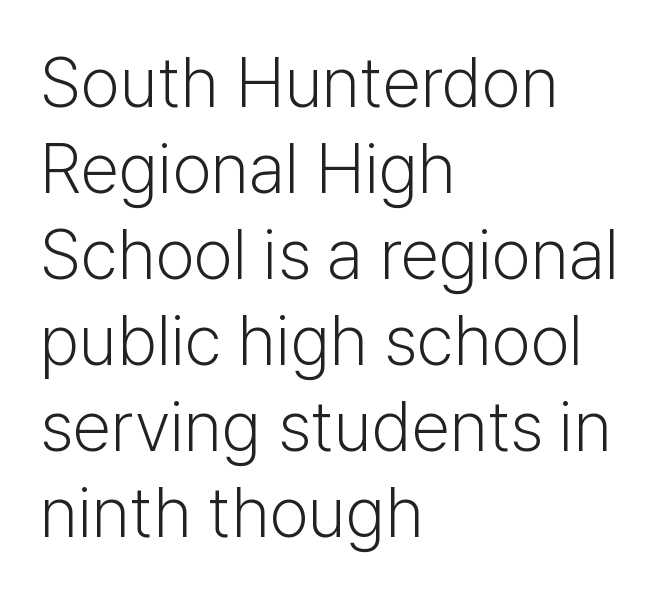
Q: Is the text bold? A: No.
Q: Is the text italic (slanted)? A: No, it is upright.
Q: Is the typeface a serif or a sans-serif typeface? A: Sans-serif.
Q: Is the text underlined? A: No.
Q: How is the paragraph aligned? A: Left-aligned.
Q: Is the spacing between letters normal or unusually wide? A: Normal.
Q: Width (condensed, normal, or wide)? A: Normal.
Q: Stroke contrast? A: Low.
Q: x-height? A: Medium.
Q: Monospaced? A: No.
